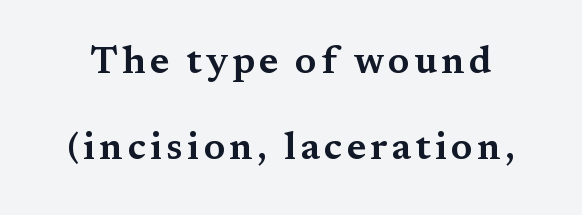
{"serif": "yes", "italic": "no", "width": "wide", "stroke_contrast": "medium", "x_height": "medium", "monospaced": "no", "underline": "no", "line_spacing": "loose", "line_spacing_ratio": 2.26, "glyph_px": 38}
